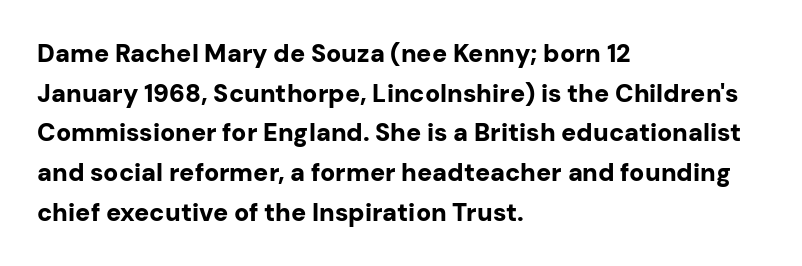
The image shows 25 px bold type, upright; set left-aligned, normal line spacing (1.59x), normal letter spacing, not underlined.
